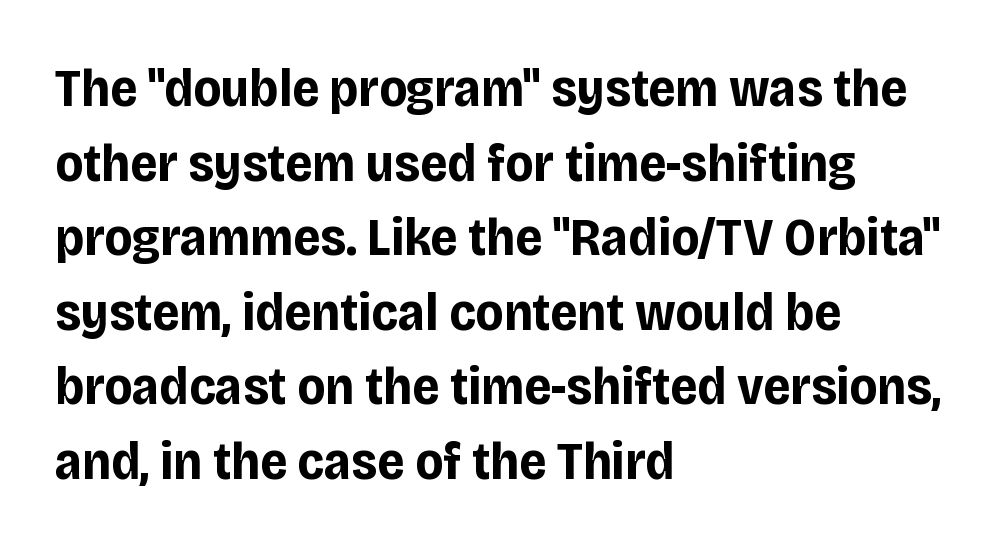
Q: Is the text bold? A: Yes.
Q: Is the text italic (slanted)? A: No, it is upright.
Q: Is the typeface a serif or a sans-serif typeface? A: Sans-serif.
Q: Is the text underlined? A: No.
Q: How is the paragraph aligned? A: Left-aligned.
Q: Is the spacing between letters normal or unusually wide? A: Normal.
Q: Is the spacing between lines tight, normal or loose? A: Normal.
Q: Width (condensed, normal, or wide)? A: Condensed.
Q: Stroke contrast? A: Low.
Q: x-height? A: Large.
Q: Monospaced? A: No.
